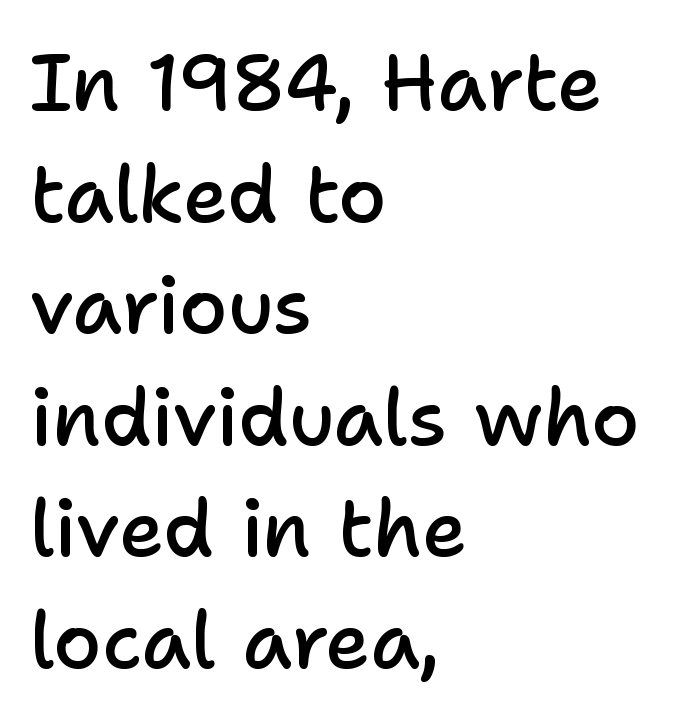
{"serif": "no", "italic": "no", "bold": "semi", "weight": "semibold", "width": "normal", "stroke_contrast": "low", "x_height": "medium", "monospaced": "no", "underline": "no", "align": "left", "line_spacing": "normal", "line_spacing_ratio": 1.43, "letter_spacing": "normal", "letter_spacing_em": 0.0, "glyph_px": 78}
